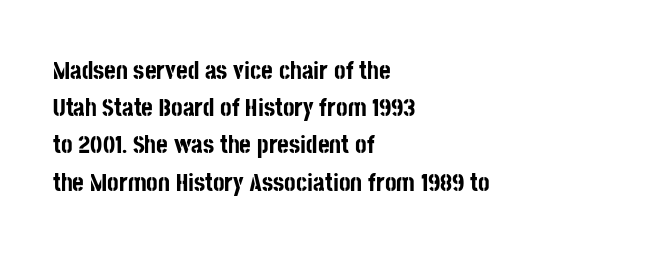
Q: Is the text bold? A: Yes.
Q: Is the text italic (slanted)? A: No, it is upright.
Q: Is the text underlined? A: No.
Q: How is the paragraph aligned? A: Left-aligned.
Q: Is the spacing between letters normal or unusually wide? A: Normal.
Q: Is the spacing between lines tight, normal or loose? A: Normal.
